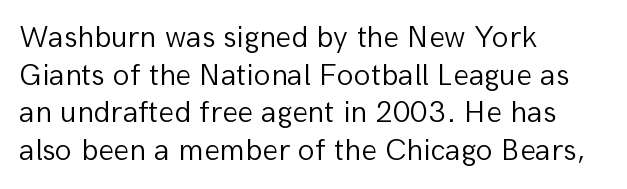
Q: Is the text bold? A: No.
Q: Is the text italic (slanted)? A: No, it is upright.
Q: Is the typeface a serif or a sans-serif typeface? A: Sans-serif.
Q: Is the text underlined? A: No.
Q: How is the paragraph aligned? A: Left-aligned.
Q: Is the spacing between letters normal or unusually wide? A: Normal.
Q: Width (condensed, normal, or wide)? A: Normal.
Q: Stroke contrast? A: Low.
Q: x-height? A: Medium.
Q: Monospaced? A: No.
